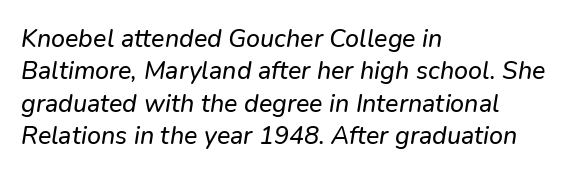
The image shows 25 px text type; set left-aligned, normal line spacing (1.3x), normal letter spacing, not underlined.
